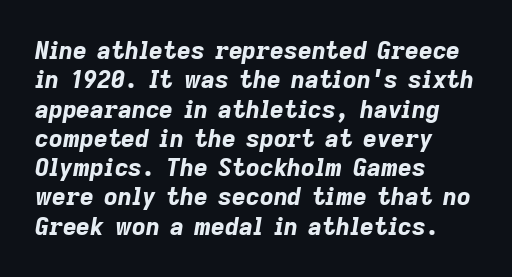
The image shows 24 px bold type, italic (leaning right); set left-aligned, line spacing 1.22x, normal letter spacing, not underlined.
